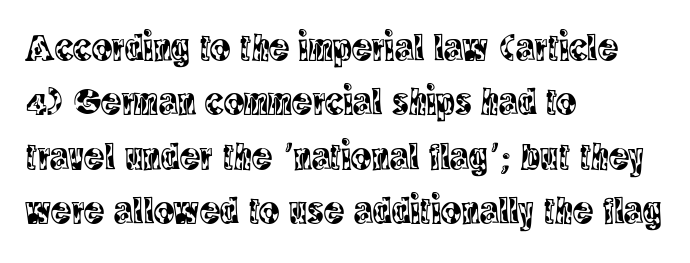
{"serif": "yes", "italic": "no", "width": "condensed", "x_height": "large", "monospaced": "no", "underline": "no", "align": "left", "line_spacing": "normal", "line_spacing_ratio": 1.43, "letter_spacing": "normal", "letter_spacing_em": 0.0, "glyph_px": 38}
